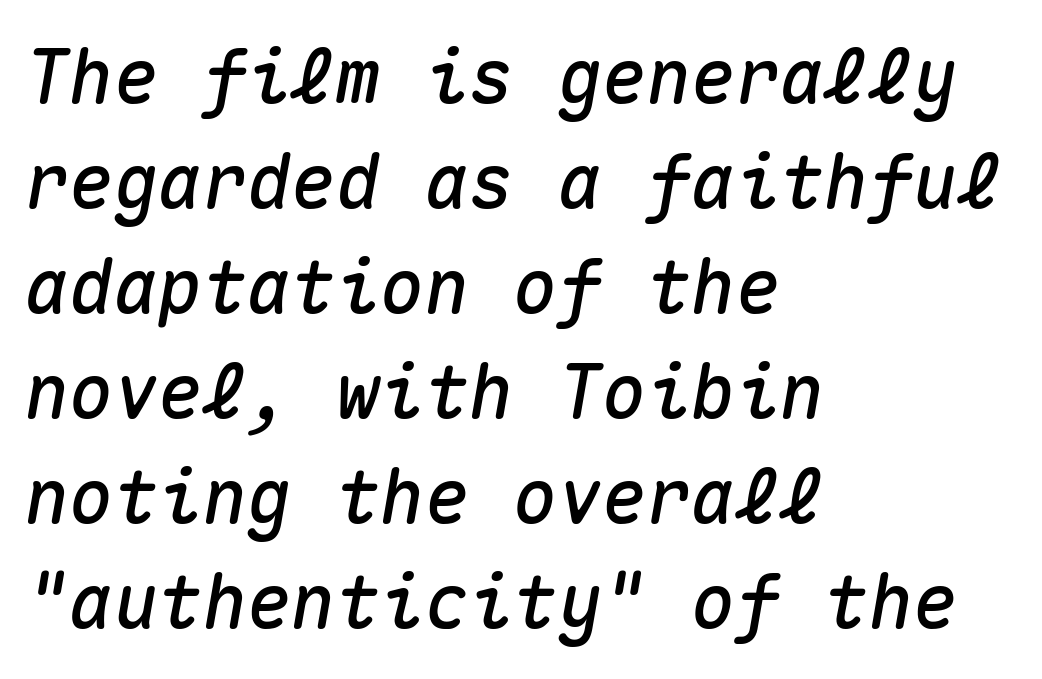
The image shows 74 px text type, italic (leaning right), monospaced; set left-aligned, normal line spacing (1.42x), normal letter spacing, not underlined; medium stroke contrast and a medium x-height.
